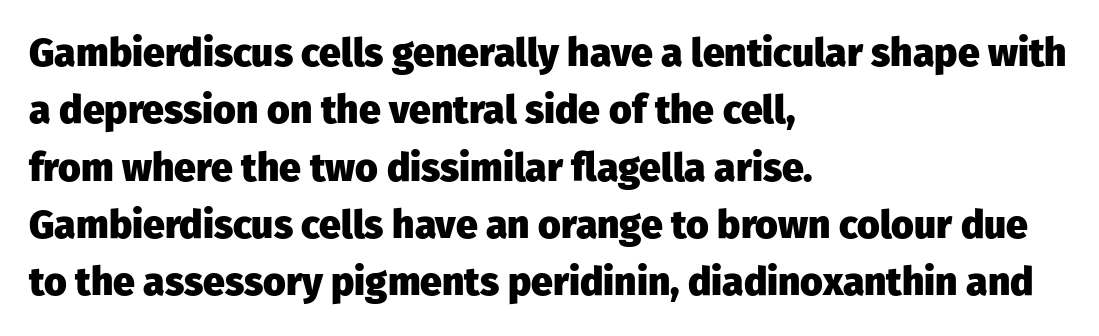
The image shows 39 px heavy sans-serif type, upright; set left-aligned, normal line spacing (1.47x), normal letter spacing, not underlined; low stroke contrast and a medium x-height.
